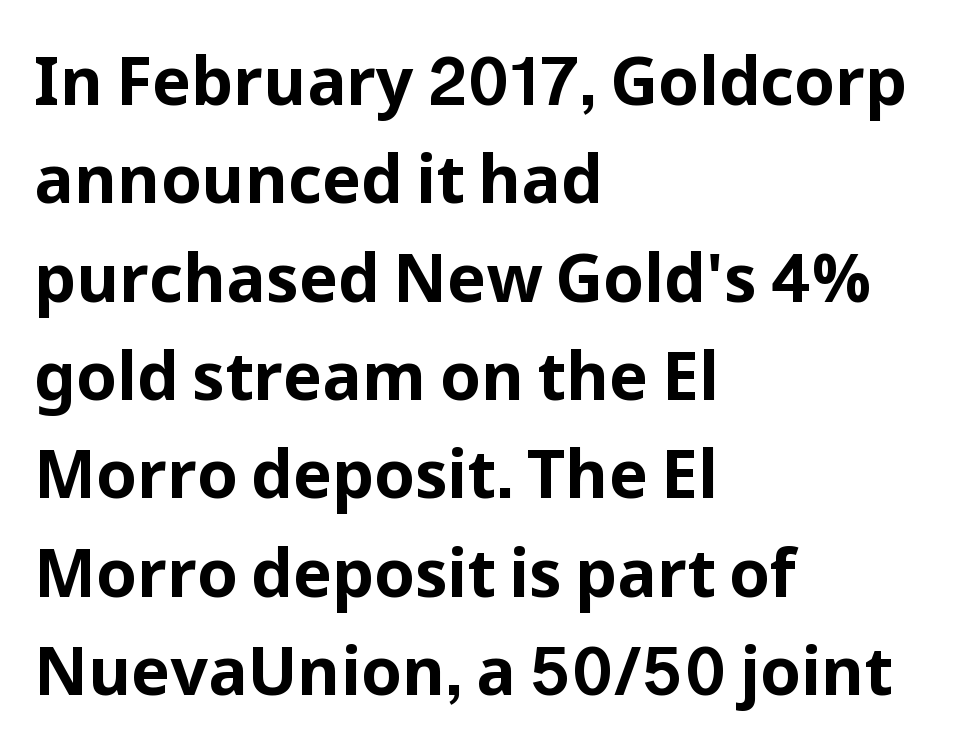
{"serif": "no", "italic": "no", "bold": "yes", "weight": "bold", "width": "normal", "stroke_contrast": "low", "x_height": "medium", "monospaced": "no", "underline": "no", "align": "left", "line_spacing": "normal", "line_spacing_ratio": 1.49, "letter_spacing": "normal", "letter_spacing_em": 0.0, "glyph_px": 66}
